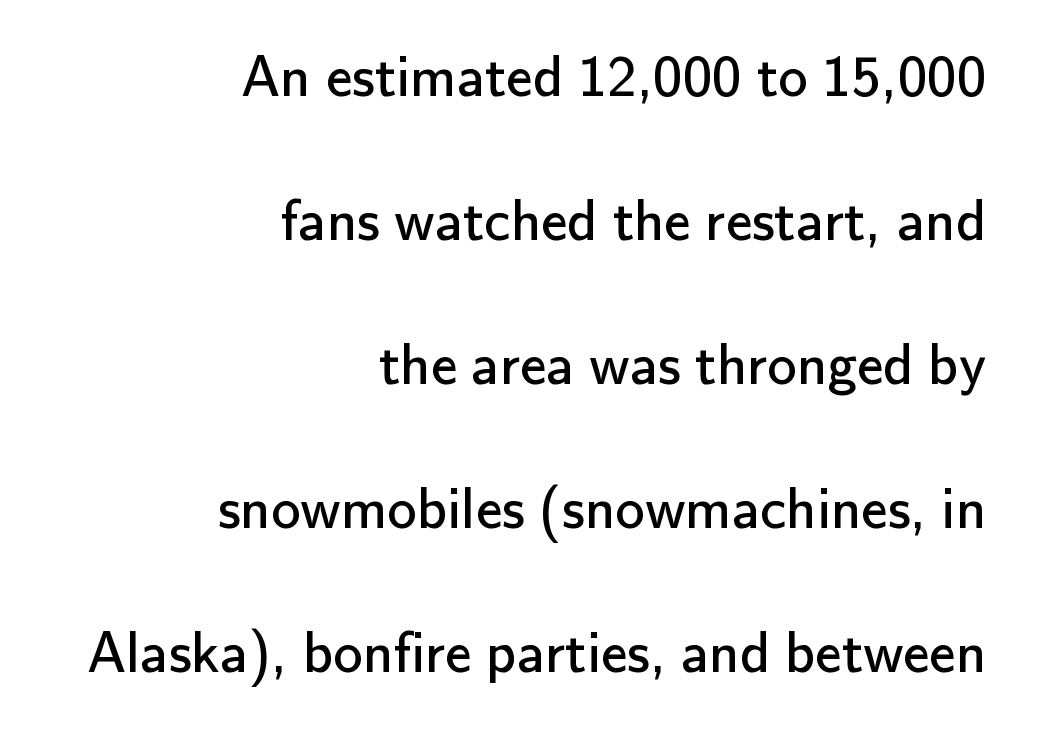
The image shows 59 px regular-weight sans-serif type, upright; set right-aligned, loose line spacing (2.44x), normal letter spacing, not underlined; low stroke contrast and a small x-height.
